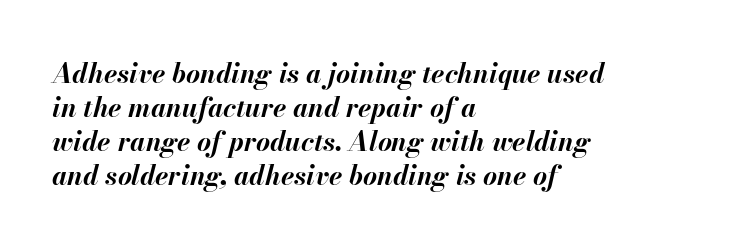
The image shows 27 px bold type, italic (leaning right); set left-aligned, normal line spacing (1.26x), normal letter spacing, not underlined.
